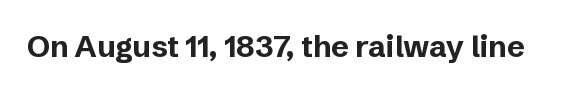
The image shows 30 px bold sans-serif type, upright; set normal letter spacing, not underlined; low stroke contrast and a medium x-height.
